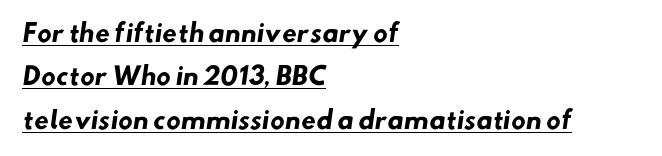
Q: Is the text bold? A: Yes.
Q: Is the text underlined? A: Yes.
Q: How is the paragraph aligned? A: Left-aligned.
Q: Is the spacing between letters normal or unusually wide? A: Normal.
